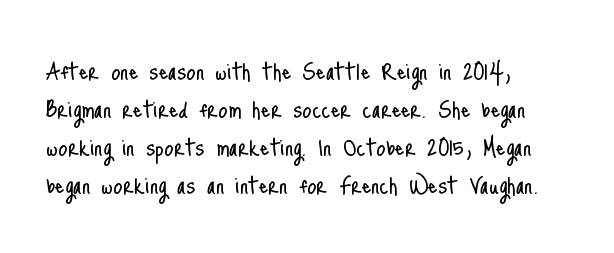
The image shows 30 px light, condensed sans-serif type, upright; set left-aligned, normal line spacing (1.27x), normal letter spacing, not underlined; low stroke contrast and a small x-height.
